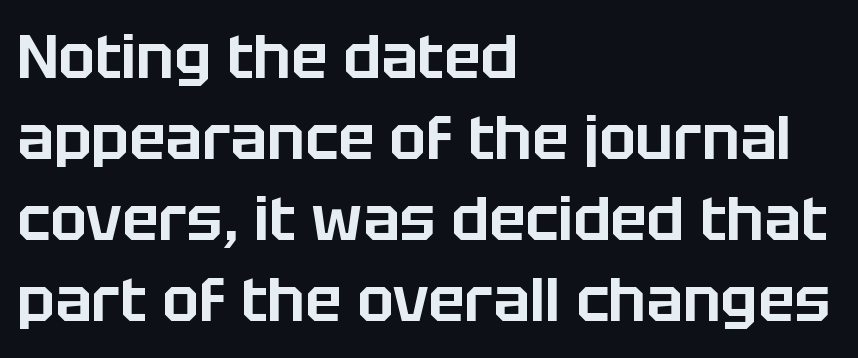
The image shows 61 px sans-serif type, upright; set left-aligned, normal line spacing (1.33x), normal letter spacing, not underlined; low stroke contrast and a large x-height.
